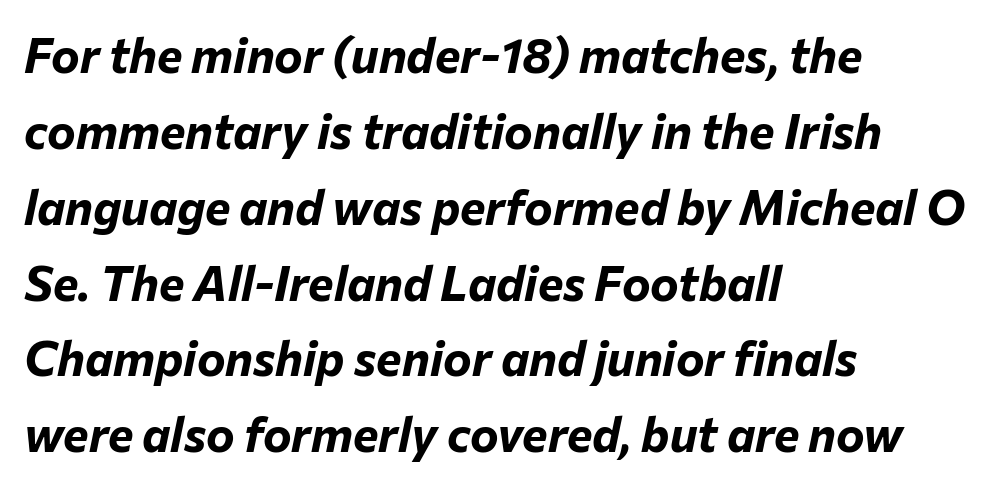
The image shows 48 px bold type, italic (leaning right); set left-aligned, normal line spacing (1.58x), normal letter spacing, not underlined; low stroke contrast and a medium x-height.
